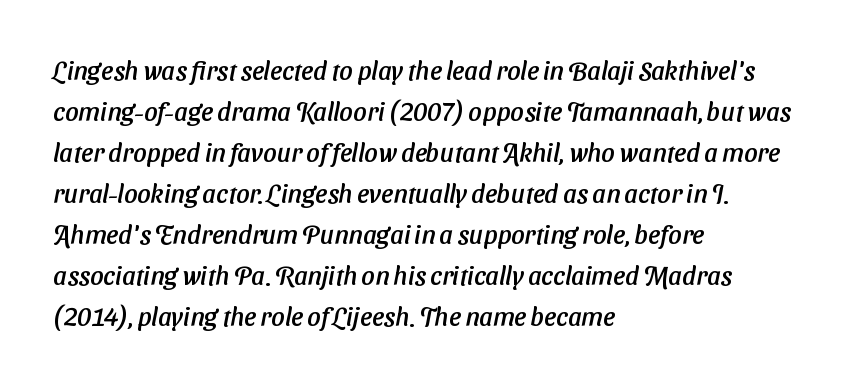
The image shows 26 px text type; set left-aligned, normal line spacing (1.58x), normal letter spacing, not underlined.
